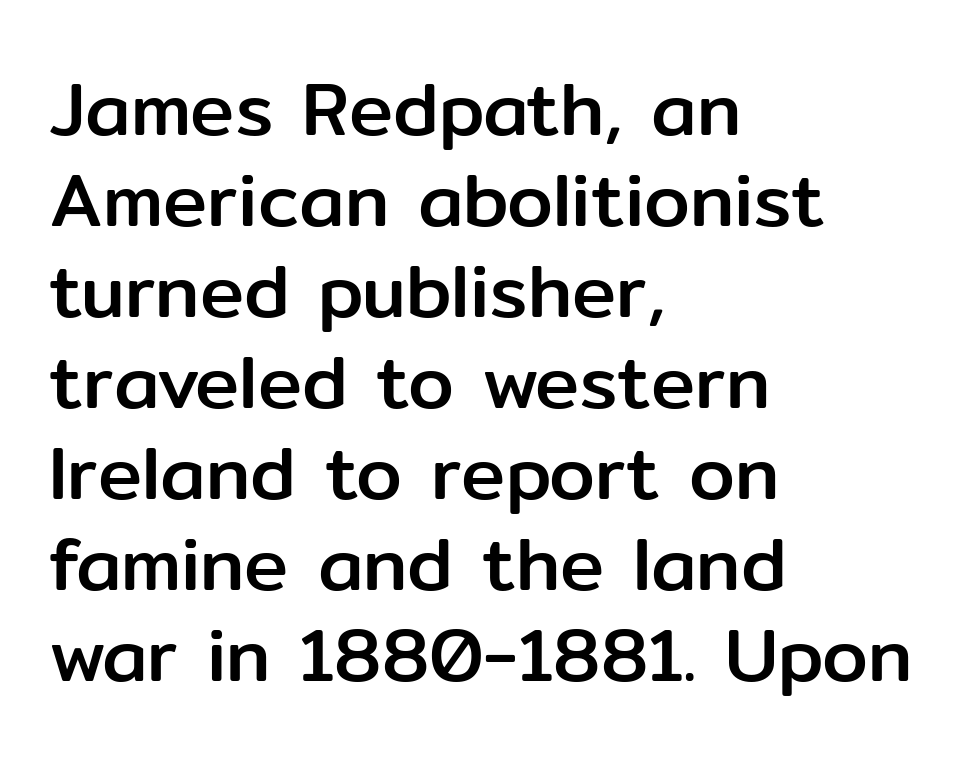
I'd call this a sans setting — the letters go barefoot. Quick note: not italic, upright. Any mark beneath the type? The region is blank. The letters sit at their default tracking, neither squeezed nor spread. Proportional: the letters do not fall into vertical columns. Notice how the passage keeps a crisp vertical edge on the left only.
